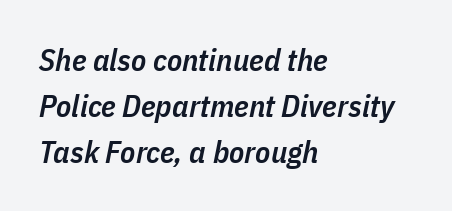
{"italic": "yes", "lean": "right", "slant_degrees": 11, "bold": "semi", "weight": "semibold", "width": "condensed", "stroke_contrast": "low", "x_height": "medium", "monospaced": "no", "underline": "no", "align": "left", "line_spacing": "normal", "line_spacing_ratio": 1.48, "letter_spacing": "normal", "letter_spacing_em": 0.0, "glyph_px": 31}
